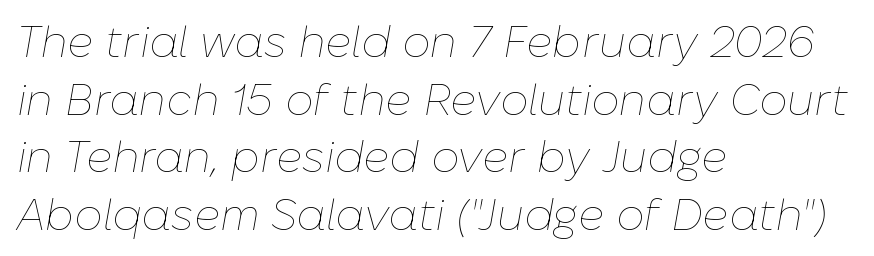
Observe the ordinary spacing: letters are neighbours, not strangers. The lines sit at an ordinary, default distance from one another. A typesetter would mark this as italic. The rendering anchors every line to the left-hand side.
